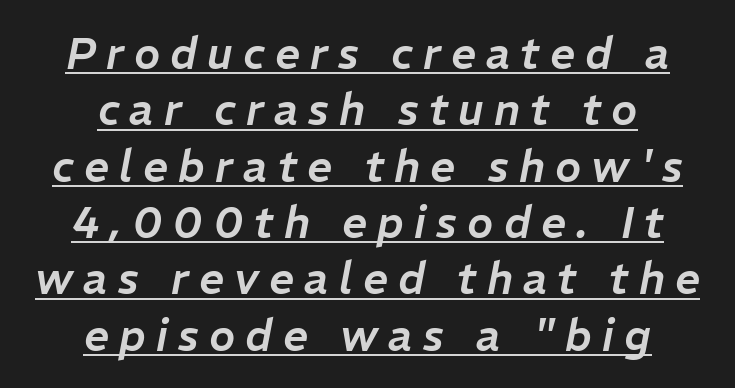
Which margin do the lines hug? Neither — every line sits in the middle. Vertical spacing — default. A baseline rule has been typeset under these characters. A typesetter would call this proportional, since set widths differ per character. The whole block is typeset with a tilt. Characters follow at a spacing far wider than the type designer built in.
